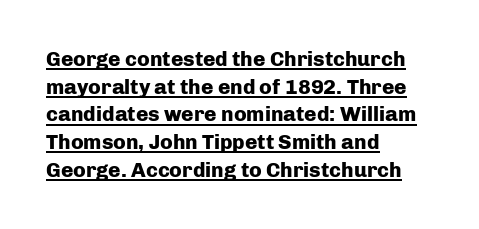
The image shows 21 px bold type, upright; set left-aligned, normal line spacing (1.32x), normal letter spacing, underlined.
